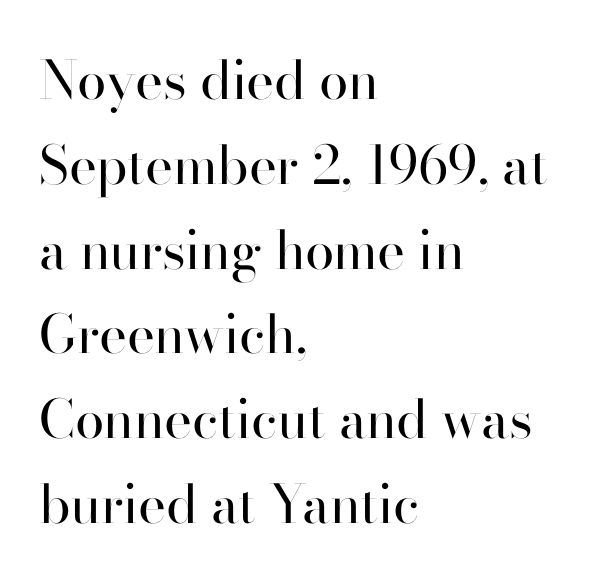
The image shows 53 px regular-weight sans-serif type, upright; set left-aligned, normal line spacing (1.6x), normal letter spacing, not underlined; high stroke contrast and a small x-height.
